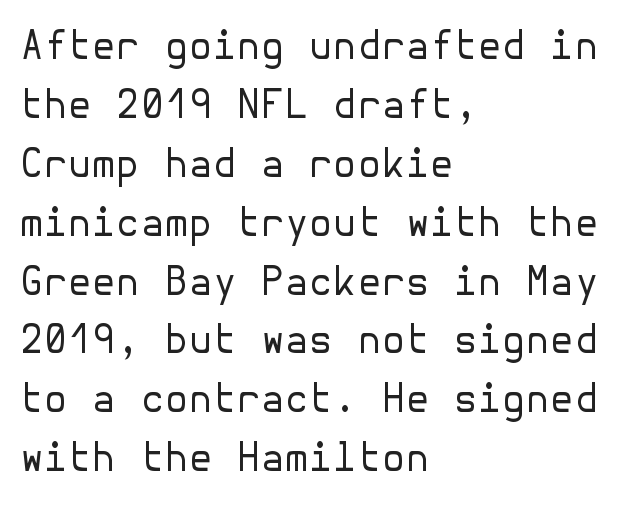
Left-aligned paragraph, ragged on the right. Nobody touched the tracking dial on this one. A typesetter would call this leading conventional body-copy spacing. The strokes carry an ordinary text weight at most. You can tell it's not italic because the verticals are truly vertical. The glyphs in this specimen are sans serif.
